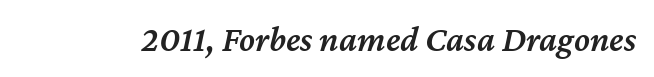
{"italic": "yes", "lean": "right", "slant_degrees": 12, "bold": "semi", "weight": "semibold", "width": "normal", "stroke_contrast": "medium", "x_height": "medium", "monospaced": "no", "underline": "no", "letter_spacing": "normal", "letter_spacing_em": 0.0, "glyph_px": 36}
